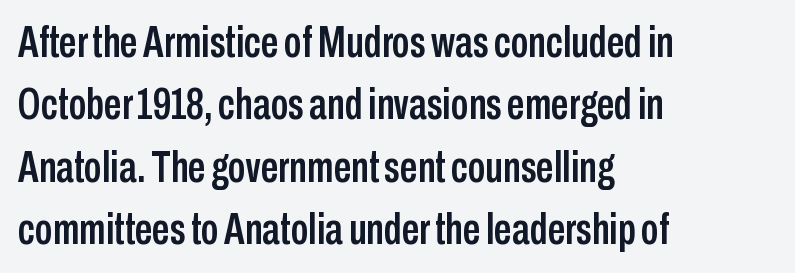
{"serif": "no", "italic": "no", "width": "condensed", "stroke_contrast": "low", "x_height": "medium", "monospaced": "no", "underline": "no", "align": "left", "line_spacing": "normal", "line_spacing_ratio": 1.42, "letter_spacing": "normal", "letter_spacing_em": 0.0, "glyph_px": 44}
